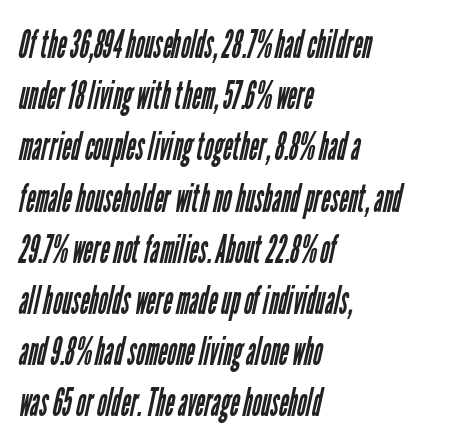
Character widths vary here, with narrow letters taking less room than wide ones. The line texture is even and compact thanks to regular tracking. The characters are drawn with everyday or finer stroke widths. Descenders hang freely into open space. If you measured baseline to baseline, you'd find a middling distance.
